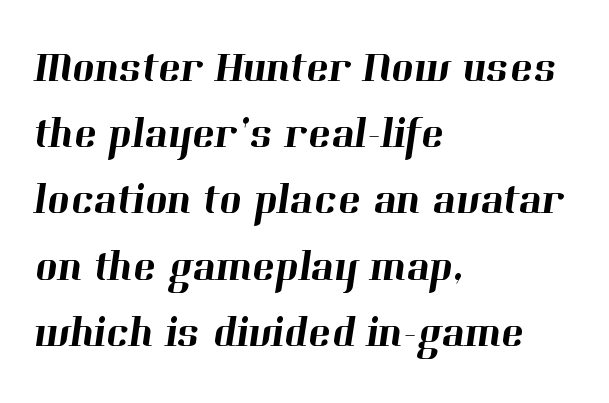
These lines stack with their left ends in a neat column. The rendering uses a moderate line-height, typical for paragraphs. Nothing unusual about the tracking: characters are spaced as the font intends. The baseline area is clear. The letters advance in unequal steps, a hallmark of proportional type. The type family on display is of the serif kind.
